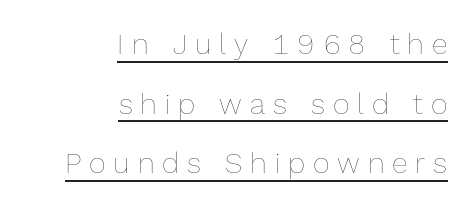
The image shows 29 px thin type, upright; set right-aligned, loose line spacing (2.06x), unusually wide letter spacing (+0.27 em), underlined; a medium x-height.
